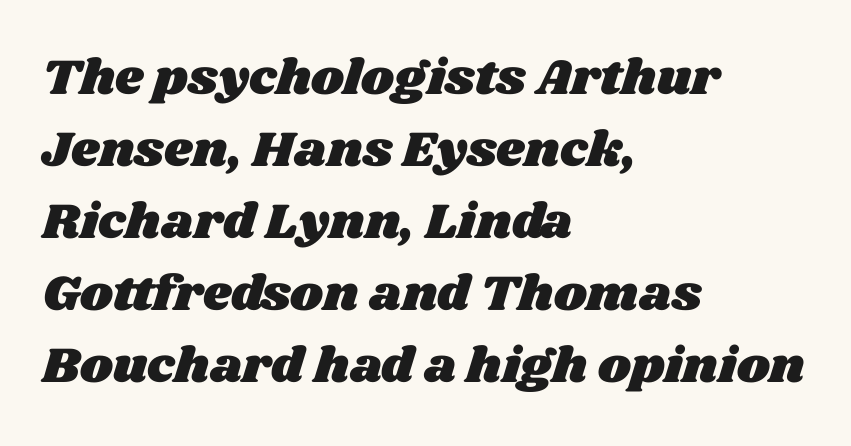
Q: Is the text underlined? A: No.
Q: How is the paragraph aligned? A: Left-aligned.
Q: Is the spacing between letters normal or unusually wide? A: Normal.
Q: Is the spacing between lines tight, normal or loose? A: Normal.
Q: Width (condensed, normal, or wide)? A: Wide.
Q: Stroke contrast? A: Medium.
Q: x-height? A: Large.
Q: Monospaced? A: No.
